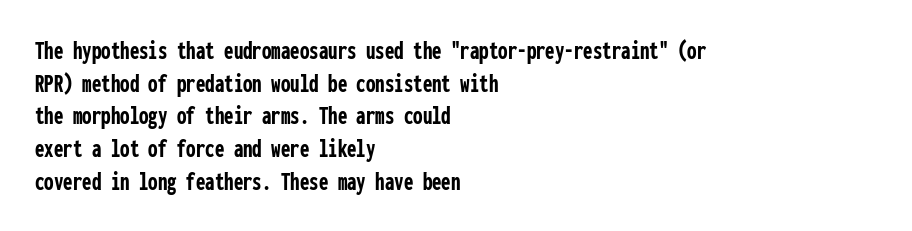
The glyphs are unaccompanied by any horizontal stroke below them. The passage shown is emphatically bold. The lettering holds an erect, upright posture throughout. Here the glyphs are tracked normally, forming tight word shapes.
